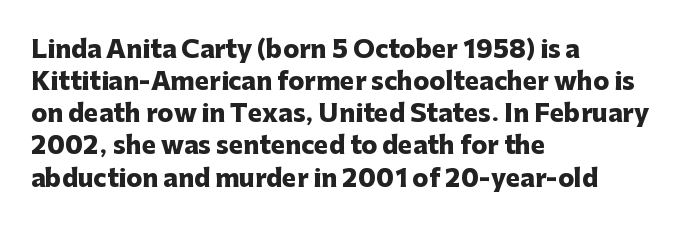
The image shows 24 px bold type, upright; set left-aligned, normal line spacing (1.34x), normal letter spacing, not underlined.
